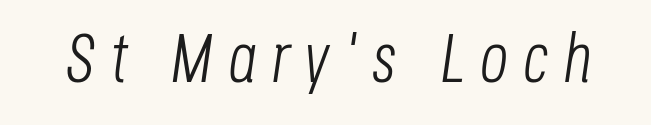
The image shows 70 px light, condensed type, italic (leaning right); set unusually wide letter spacing (+0.21 em), not underlined; low stroke contrast and a large x-height.
